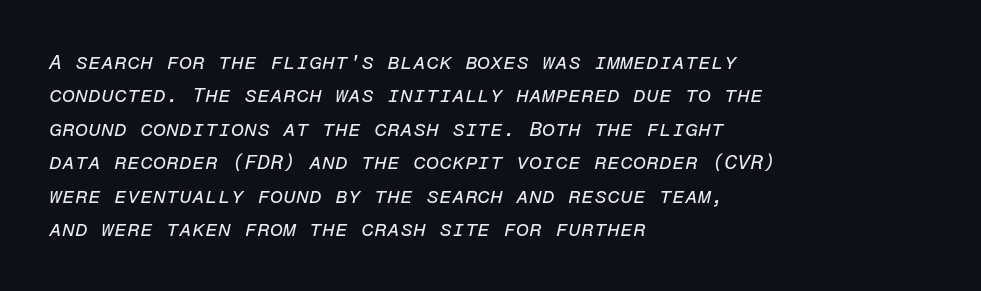
Leading matches the norm, producing a regular column. The face used here is rendered with its standard letterfit. Where is the straight margin? On the left. Underline: absent. Think standard paragraph weight, or any step lighter than that. Posture: slanted.
